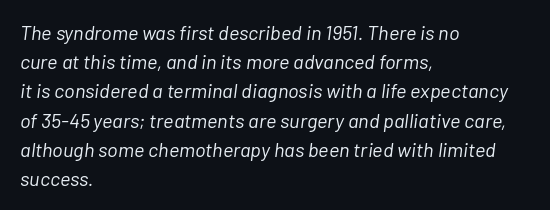
The image shows 20 px text type, italic (leaning right); set left-aligned, normal line spacing (1.46x), normal letter spacing, not underlined.
